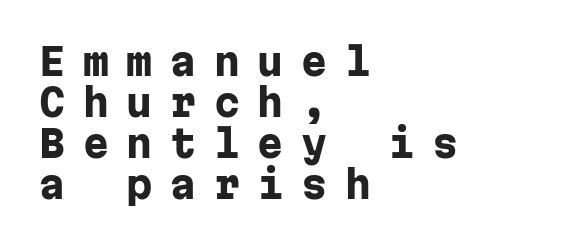
Q: Is the text bold? A: Yes.
Q: Is the text italic (slanted)? A: No, it is upright.
Q: Is the typeface a serif or a sans-serif typeface? A: Sans-serif.
Q: Is the text underlined? A: No.
Q: How is the paragraph aligned? A: Left-aligned.
Q: Is the spacing between letters normal or unusually wide? A: Unusually wide.
Q: Is the spacing between lines tight, normal or loose? A: Tight.
Q: Width (condensed, normal, or wide)? A: Normal.
Q: Stroke contrast? A: Low.
Q: x-height? A: Medium.
Q: Monospaced? A: Yes.
